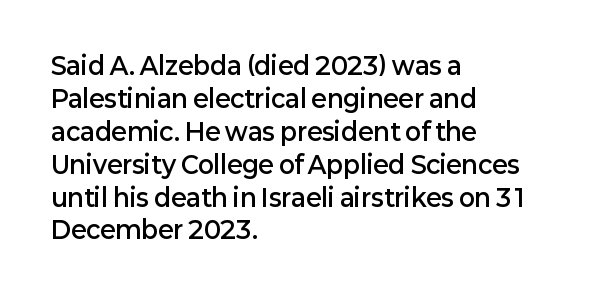
{"italic": "no", "bold": "semi", "underline": "no", "align": "left", "line_spacing": "normal", "line_spacing_ratio": 1.37, "letter_spacing": "normal", "letter_spacing_em": 0.0, "glyph_px": 24}
